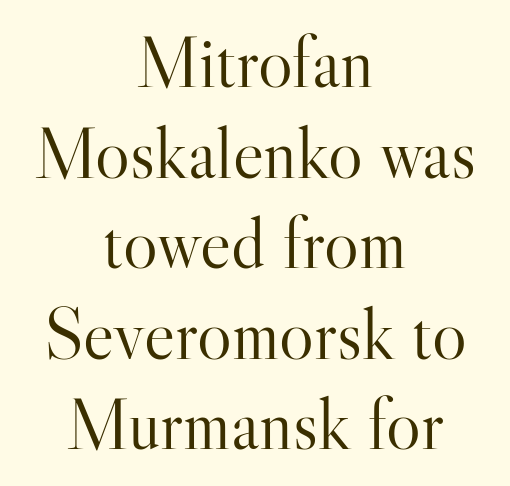
Q: Is the text bold? A: No.
Q: Is the text italic (slanted)? A: No, it is upright.
Q: Is the typeface a serif or a sans-serif typeface? A: Serif.
Q: Is the text underlined? A: No.
Q: How is the paragraph aligned? A: Centered.
Q: Is the spacing between letters normal or unusually wide? A: Normal.
Q: Width (condensed, normal, or wide)? A: Normal.
Q: Stroke contrast? A: High.
Q: x-height? A: Small.
Q: Monospaced? A: No.
